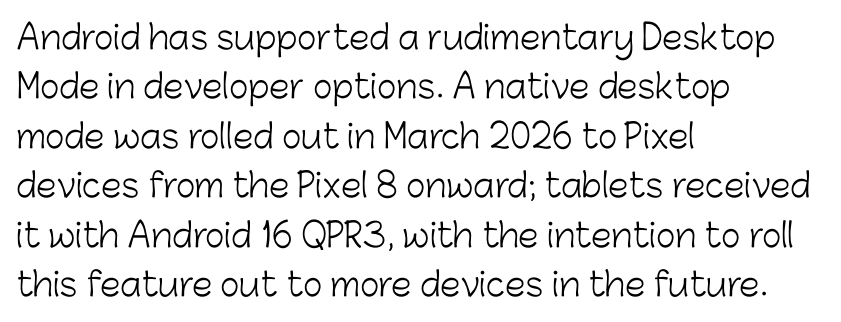
The ragged edge is on the right, which tells us the setting is flush left. Default kerning and tracking; the words read as compact shapes. Is this a sans? Yes — the strokes have no serifs. Vertically, the passage feels balanced, rows spaced as you'd expect.
